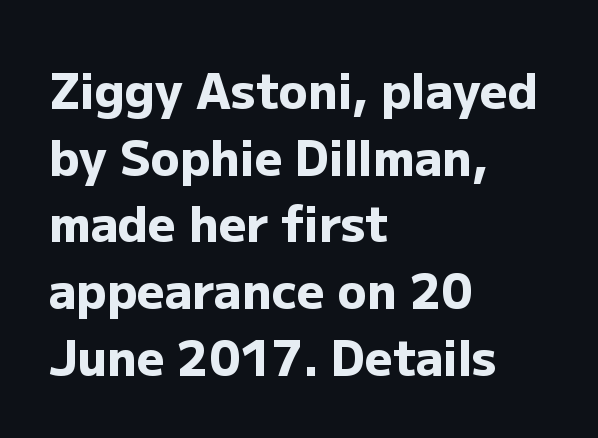
Q: Is the text bold? A: Yes.
Q: Is the text italic (slanted)? A: No, it is upright.
Q: Is the typeface a serif or a sans-serif typeface? A: Sans-serif.
Q: Is the text underlined? A: No.
Q: How is the paragraph aligned? A: Left-aligned.
Q: Is the spacing between letters normal or unusually wide? A: Normal.
Q: Is the spacing between lines tight, normal or loose? A: Normal.
Q: Width (condensed, normal, or wide)? A: Normal.
Q: Stroke contrast? A: Low.
Q: x-height? A: Medium.
Q: Monospaced? A: No.
